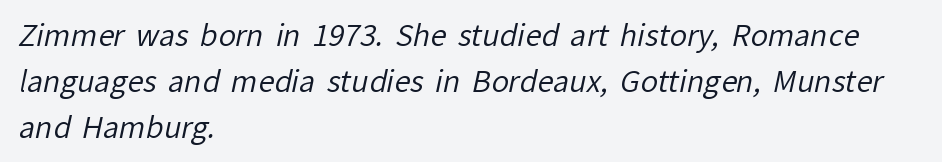
Q: Is the text bold? A: No.
Q: Is the typeface a serif or a sans-serif typeface? A: Sans-serif.
Q: Is the text underlined? A: No.
Q: How is the paragraph aligned? A: Left-aligned.
Q: Is the spacing between letters normal or unusually wide? A: Normal.
Q: Is the spacing between lines tight, normal or loose? A: Normal.
Q: Width (condensed, normal, or wide)? A: Normal.
Q: Stroke contrast? A: Low.
Q: x-height? A: Medium.
Q: Monospaced? A: No.
